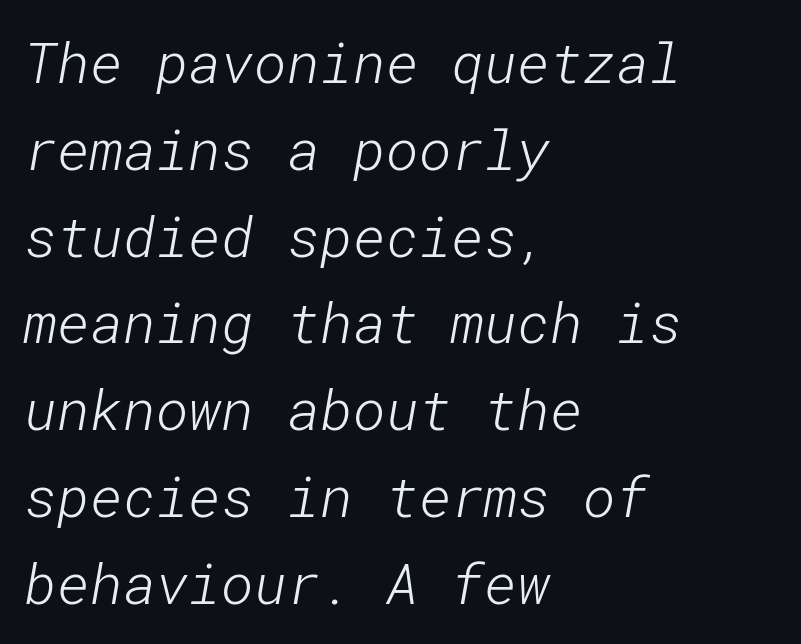
The image shows 56 px light sans-serif type; set left-aligned, normal line spacing (1.55x), normal letter spacing, not underlined; low stroke contrast and a medium x-height.
